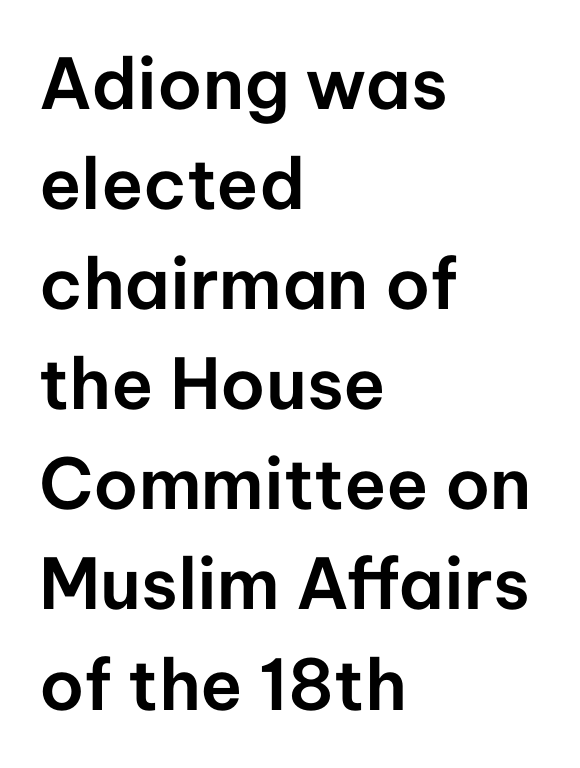
Just letters on the line, the space beneath them empty. This is the regular roman posture of the typeface. Summary of vertical rhythm: regular, with standard interline spacing. You could not count columns in this text — the font is proportionally spaced. The tracking reads as untouched default to a designer's eye.
